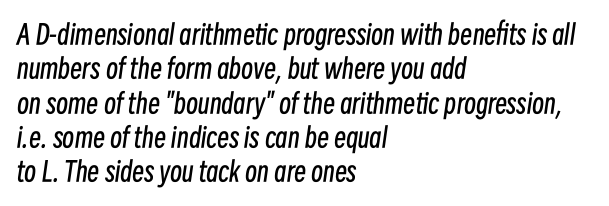
These glyphs show unthickened strokes, regular width or finer. Whoever set this chose a conventional vertical rhythm. The specimen reads as italic at a glance. The compositor pushed each line to the left boundary. This rendering leaves character spacing at its baseline value. Lines of text with bare space underneath.
